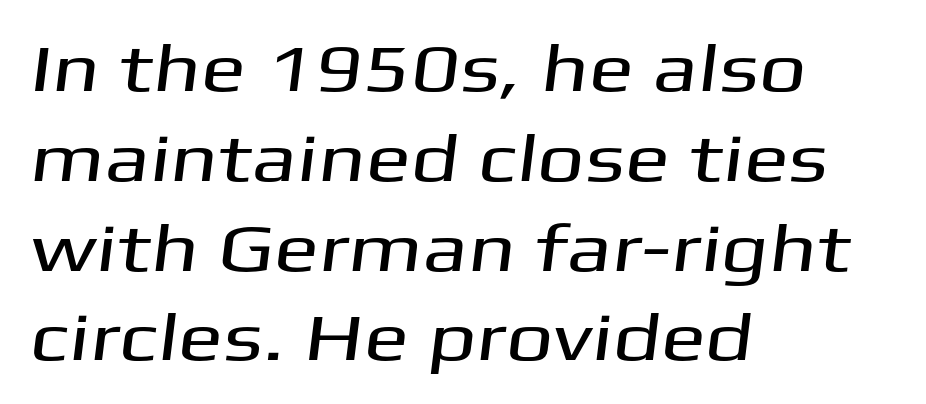
The image shows 67 px wide sans-serif type; set left-aligned, normal line spacing (1.34x), normal letter spacing, not underlined; medium stroke contrast and a medium x-height.
